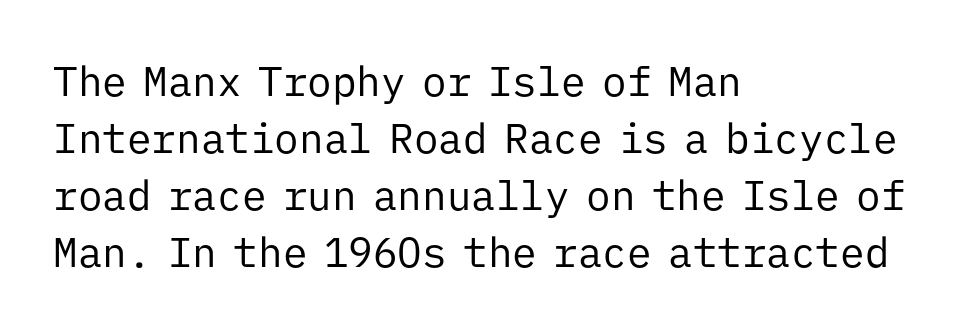
{"serif": "no", "italic": "no", "bold": "no", "weight": "regular", "width": "normal", "stroke_contrast": "low", "x_height": "medium", "monospaced": "yes", "underline": "no", "align": "left", "line_spacing": "normal", "line_spacing_ratio": 1.39, "letter_spacing": "normal", "letter_spacing_em": 0.0, "glyph_px": 41}
